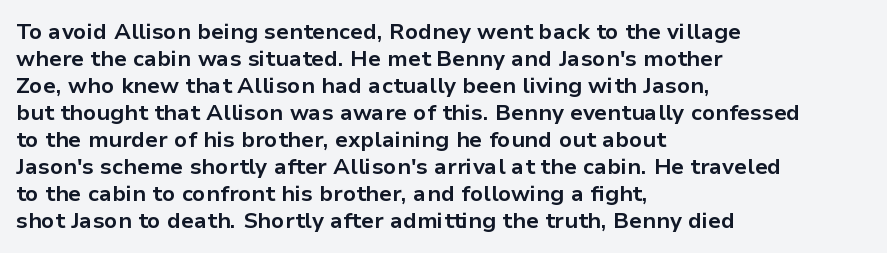
{"italic": "no", "bold": "yes", "underline": "no", "align": "left", "line_spacing_ratio": 1.23, "letter_spacing": "normal", "letter_spacing_em": 0.0, "glyph_px": 22}
